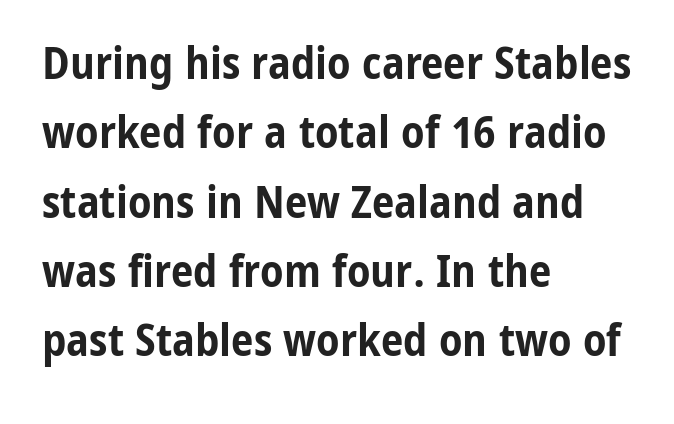
The baseline area is clear. It's the straight-up-and-down kind of type. Each letter keeps its own natural width here, so spacing adapts to shape. Visually the block forms a straight wall on the left and a jagged coastline on the right.
